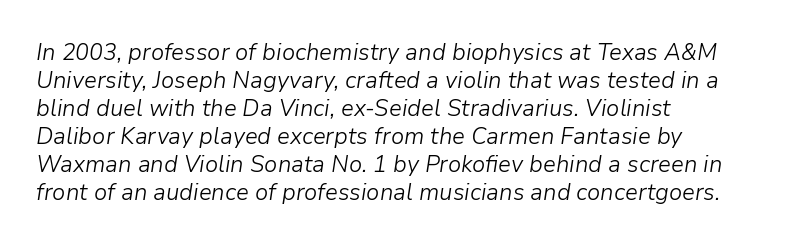
The image shows 23 px text type, italic (leaning right); set left-aligned, line spacing 1.22x, normal letter spacing, not underlined.
